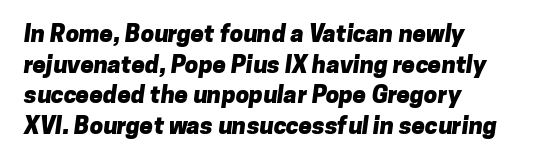
{"bold": "yes", "underline": "no", "align": "left", "line_spacing": "normal", "line_spacing_ratio": 1.28, "letter_spacing": "normal", "letter_spacing_em": 0.0, "glyph_px": 24}
